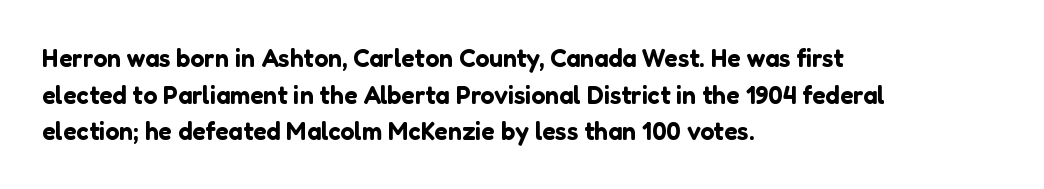
Q: Is the text italic (slanted)? A: No, it is upright.
Q: Is the text underlined? A: No.
Q: How is the paragraph aligned? A: Left-aligned.
Q: Is the spacing between letters normal or unusually wide? A: Normal.
Q: Is the spacing between lines tight, normal or loose? A: Normal.
